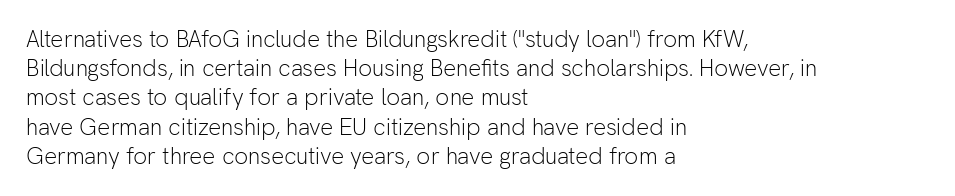
Q: Is the text bold? A: No.
Q: Is the text italic (slanted)? A: No, it is upright.
Q: Is the text underlined? A: No.
Q: How is the paragraph aligned? A: Left-aligned.
Q: Is the spacing between letters normal or unusually wide? A: Normal.
Q: Is the spacing between lines tight, normal or loose? A: Normal.
